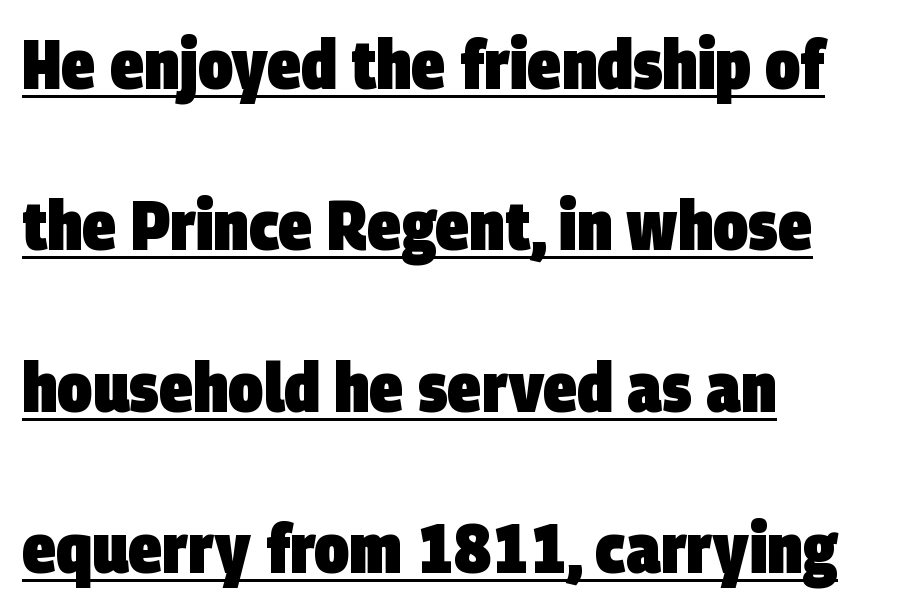
The image shows 69 px heavy, condensed sans-serif type; set left-aligned, loose line spacing (2.34x), normal letter spacing, underlined; low stroke contrast and a large x-height.
